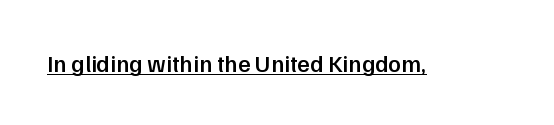
{"italic": "no", "bold": "semi", "underline": "yes", "letter_spacing": "normal", "letter_spacing_em": 0.0, "glyph_px": 24}
